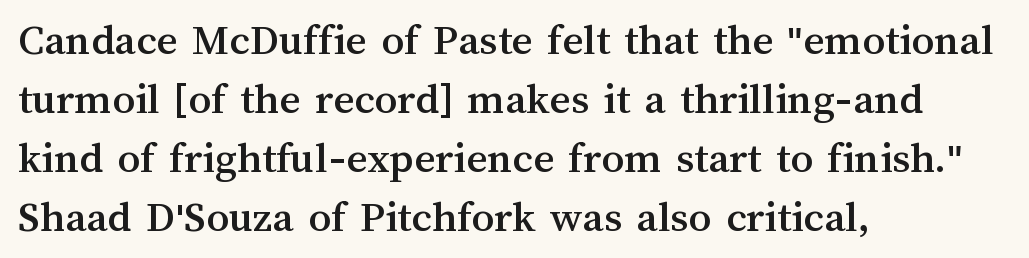
Spacing verdict: proportional, widths tailored to each character. The passage shown is not underscored anywhere. Regular leading. Every character sits straight up, as roman type does.
